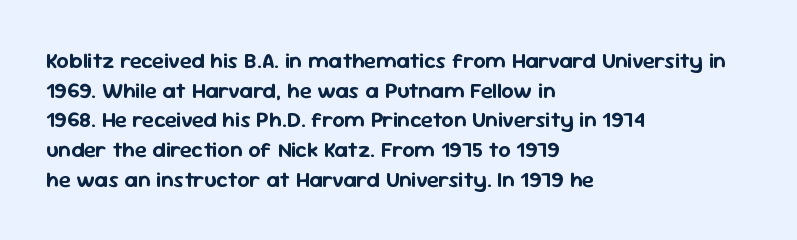
The passage shown stacks its lines at a standard gap. Look at the tracking — it's just the regular setting, nothing added. A typesetter would mark this as roman, not italic. Underlining? Definitely not there. One-word summary of the alignment: left.
